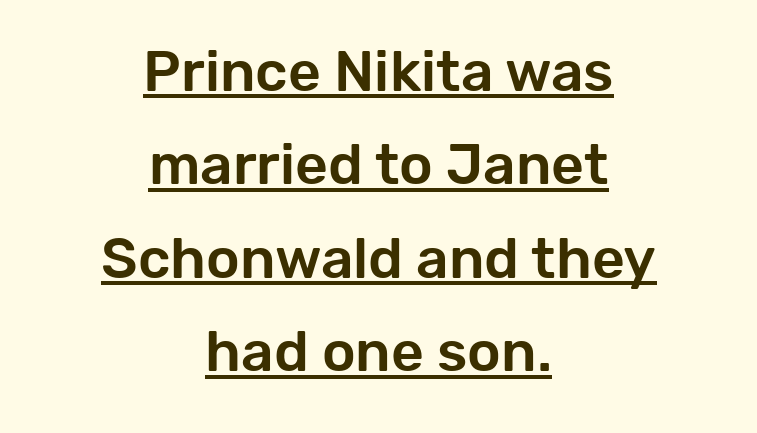
Q: Is the text italic (slanted)? A: No, it is upright.
Q: Is the typeface a serif or a sans-serif typeface? A: Sans-serif.
Q: Is the text underlined? A: Yes.
Q: How is the paragraph aligned? A: Centered.
Q: Is the spacing between letters normal or unusually wide? A: Normal.
Q: Is the spacing between lines tight, normal or loose? A: Normal.
Q: Width (condensed, normal, or wide)? A: Normal.
Q: Stroke contrast? A: Low.
Q: x-height? A: Medium.
Q: Monospaced? A: No.
